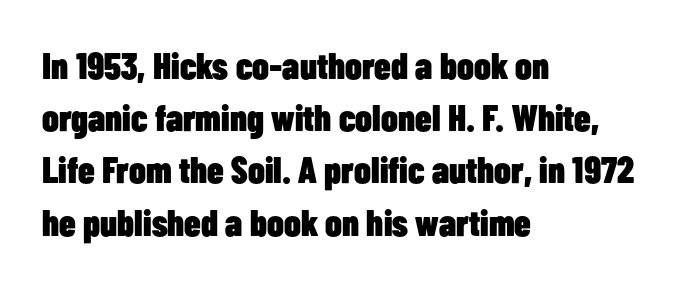
{"serif": "no", "italic": "no", "bold": "yes", "weight": "heavy", "width": "condensed", "stroke_contrast": "low", "x_height": "medium", "monospaced": "no", "underline": "no", "align": "left", "line_spacing": "normal", "line_spacing_ratio": 1.41, "letter_spacing": "normal", "letter_spacing_em": 0.0, "glyph_px": 37}
